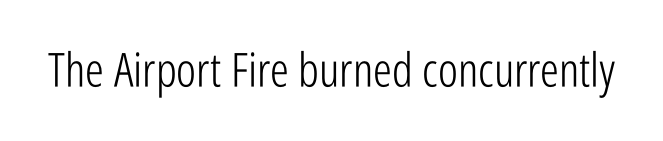
{"serif": "no", "italic": "no", "bold": "no", "weight": "light", "width": "condensed", "stroke_contrast": "low", "x_height": "medium", "monospaced": "no", "underline": "no", "letter_spacing": "normal", "letter_spacing_em": 0.0, "glyph_px": 47}
